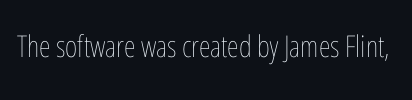
{"italic": "no", "bold": "no", "weight": "thin", "width": "condensed", "stroke_contrast": "low", "x_height": "medium", "monospaced": "no", "underline": "no", "letter_spacing": "normal", "letter_spacing_em": 0.0, "glyph_px": 30}
